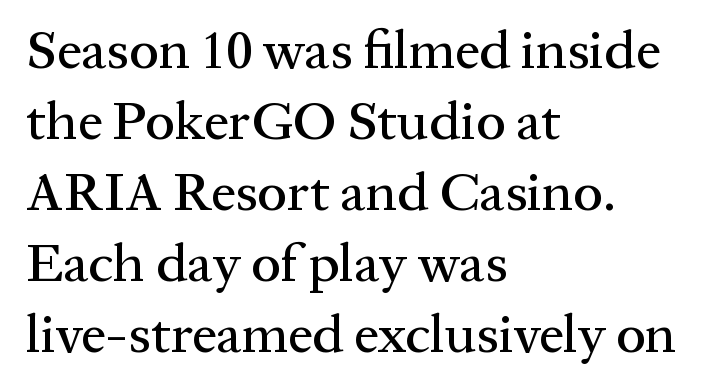
Q: Is the text italic (slanted)? A: No, it is upright.
Q: Is the typeface a serif or a sans-serif typeface? A: Serif.
Q: Is the text underlined? A: No.
Q: How is the paragraph aligned? A: Left-aligned.
Q: Is the spacing between letters normal or unusually wide? A: Normal.
Q: Is the spacing between lines tight, normal or loose? A: Normal.
Q: Width (condensed, normal, or wide)? A: Normal.
Q: Stroke contrast? A: Medium.
Q: x-height? A: Medium.
Q: Monospaced? A: No.
